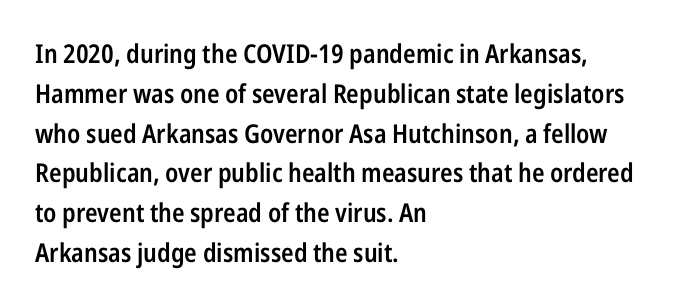
The image shows 26 px text type, upright; set left-aligned, normal line spacing (1.53x), normal letter spacing, not underlined.
